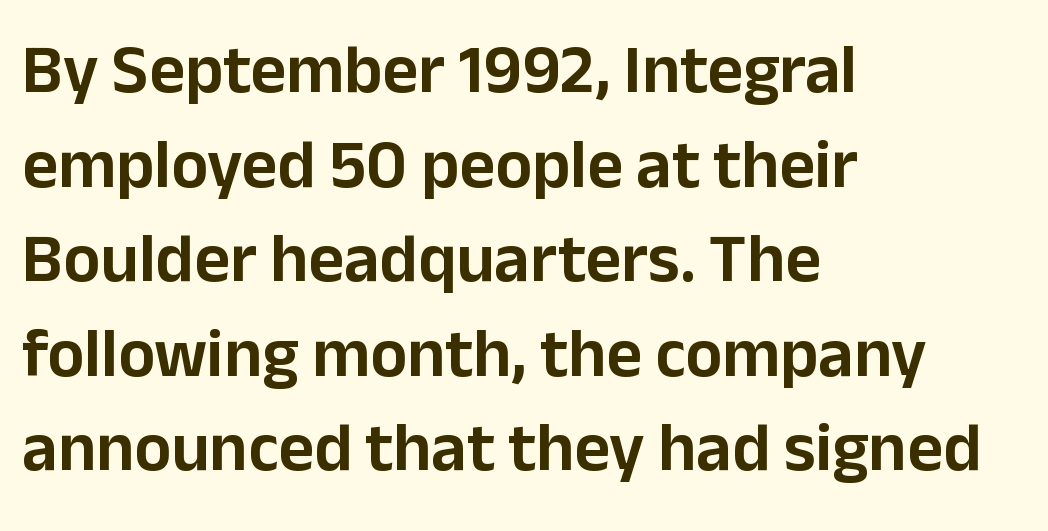
{"serif": "no", "italic": "no", "width": "normal", "stroke_contrast": "low", "x_height": "medium", "monospaced": "no", "underline": "no", "align": "left", "line_spacing": "normal", "line_spacing_ratio": 1.37, "letter_spacing": "normal", "letter_spacing_em": 0.0, "glyph_px": 69}
